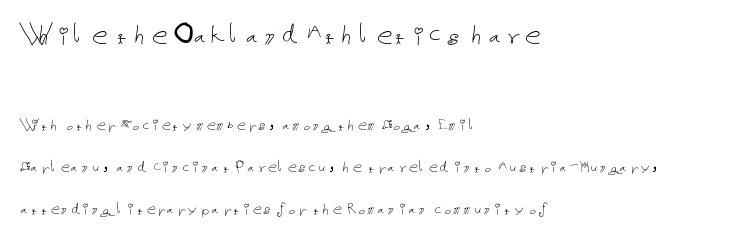
The image shows 31 px thin type, upright; set left-aligned, loose line spacing (2.31x), normal letter spacing, not underlined; the first (top) block is 1.72x larger; low stroke contrast and a medium x-height.
